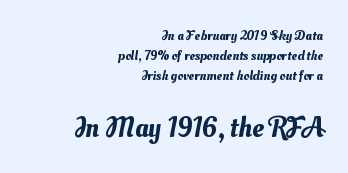
The rendering anchors every line to the right-hand side. Each word holds together tightly as a unit, with standard inter-letter gaps. The passage shown is typed in a proportional face where columns would drift. The gap between lines stays unmarked.
